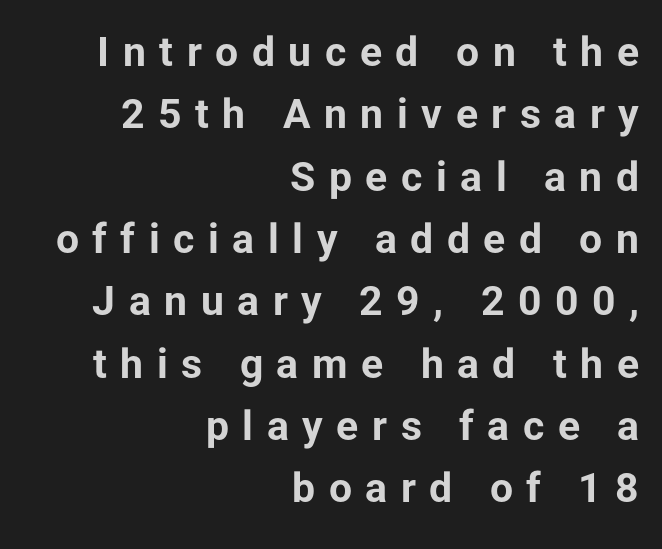
If you drew a line through each stem, it would be perfectly vertical. This rendering widens character spacing well past its baseline value. Note the varied advance widths — an 'i' is clearly narrower than an 'm'. Each row of text sits above clean, open space.
